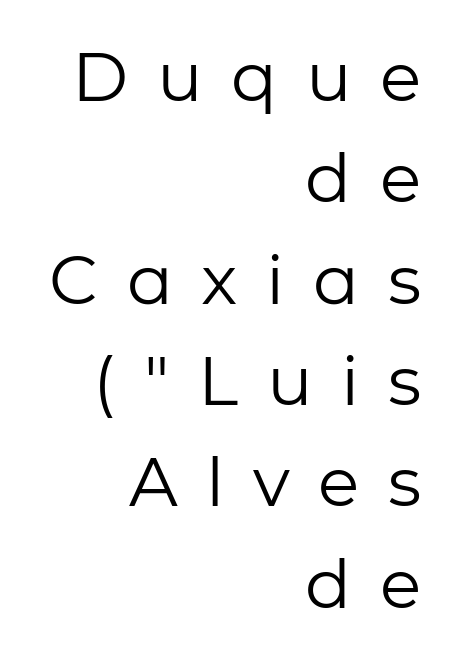
{"serif": "no", "italic": "no", "bold": "no", "weight": "regular", "width": "normal", "stroke_contrast": "low", "x_height": "medium", "monospaced": "no", "underline": "no", "align": "right", "line_spacing": "normal", "line_spacing_ratio": 1.49, "letter_spacing": "wide", "letter_spacing_em": 0.42, "glyph_px": 68}
